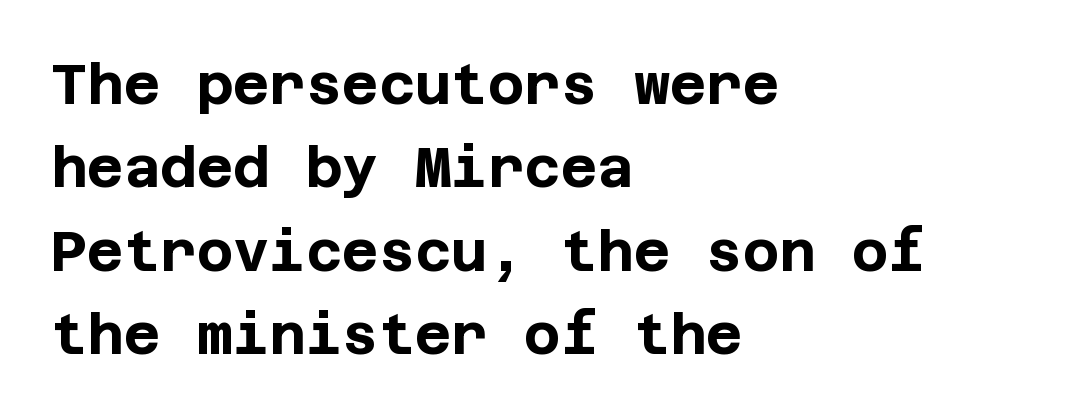
The image shows 56 px bold sans-serif type, upright; set left-aligned, normal line spacing (1.49x), normal letter spacing, not underlined; low stroke contrast and a large x-height.
